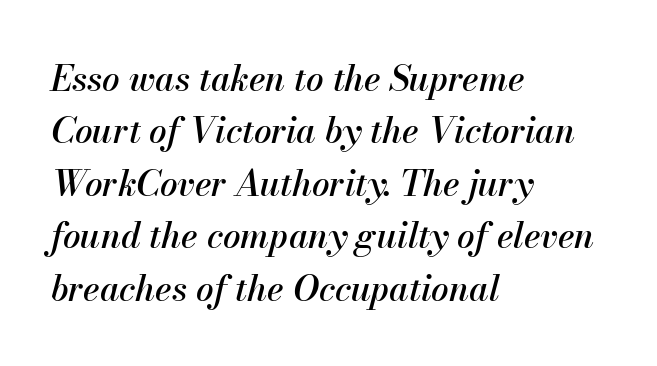
{"italic": "yes", "lean": "right", "slant_degrees": 13, "width": "normal", "stroke_contrast": "medium", "x_height": "small", "monospaced": "no", "underline": "no", "align": "left", "line_spacing": "normal", "line_spacing_ratio": 1.5, "letter_spacing": "normal", "letter_spacing_em": 0.0, "glyph_px": 35}
